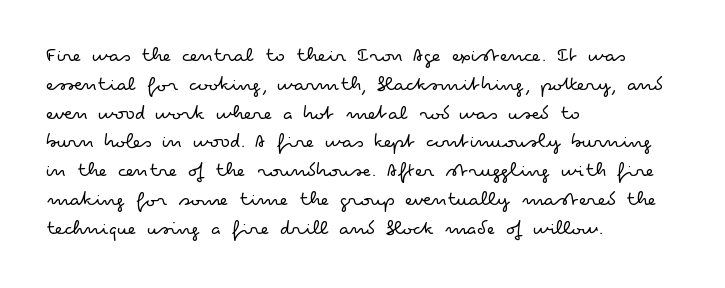
The image shows 22 px text type, upright; set left-aligned, normal line spacing (1.31x), normal letter spacing, not underlined.
